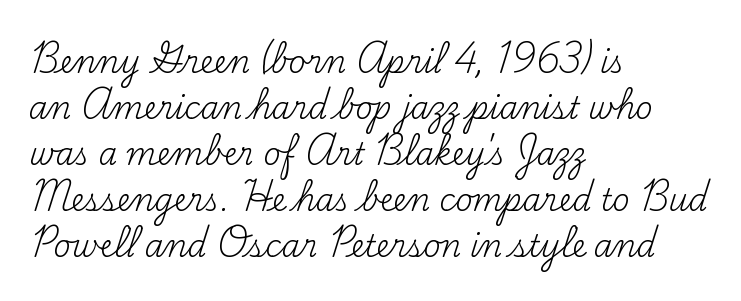
Stroke mass is kept to a normal reading level or below. These lines are set flush left with a ragged right edge. You can tell from the footed stems that serif type was used. Here the designer chose a conventional face with non-uniform glyph widths.
